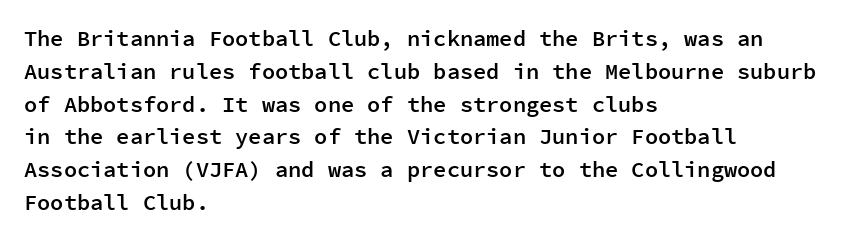
This sample is left-justified, so line endings fall wherever the words run out. Has an underline been added? It has not. The glyphs have the mass of a demibold cut, below bold. Nothing unusual about the tracking: characters are spaced as the font intends.
